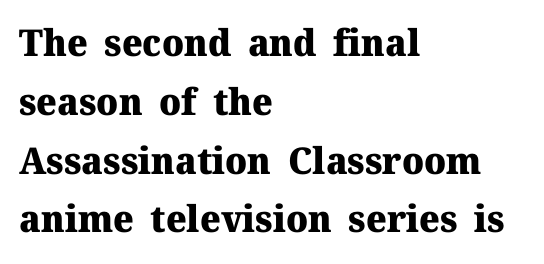
The image shows 37 px heavy serif type, upright; set left-aligned, normal line spacing (1.59x), normal letter spacing, not underlined; medium stroke contrast and a medium x-height.
